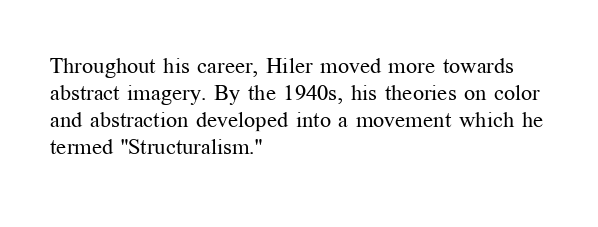
Q: Is the text bold? A: No.
Q: Is the text italic (slanted)? A: No, it is upright.
Q: Is the text underlined? A: No.
Q: How is the paragraph aligned? A: Left-aligned.
Q: Is the spacing between letters normal or unusually wide? A: Normal.
